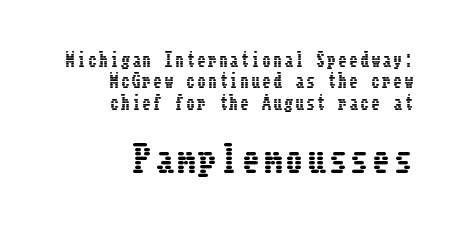
{"italic": "no", "width": "condensed", "stroke_contrast": "low", "x_height": "medium", "underline": "no", "align": "right", "line_spacing": "normal", "line_spacing_ratio": 1.26, "larger_block": "second", "size_ratio": 2.0, "glyph_px": 34}
